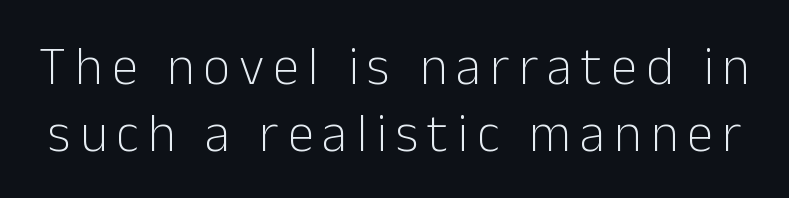
Each letter keeps its own natural width here, so spacing adapts to shape. This sample uses a sans-serif face. This sample keeps an unexceptional amount of space between lines. The lettering stays uniformly vertical, giving the passage a roman look.
